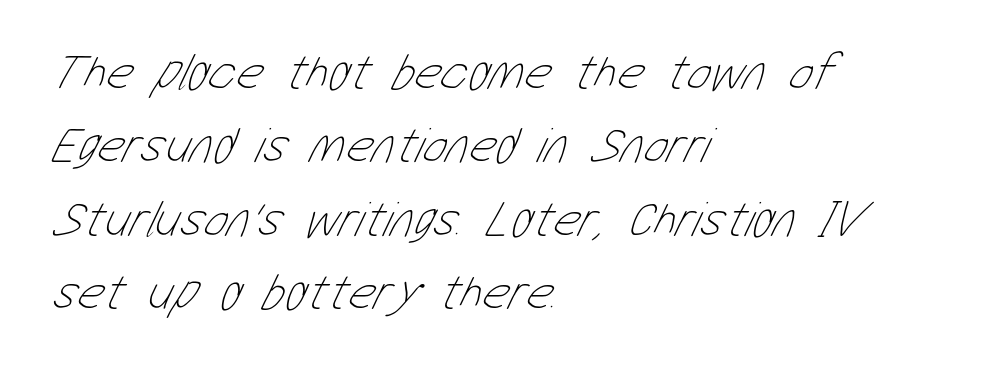
The image shows 51 px thin, condensed type; set left-aligned, normal line spacing (1.44x), normal letter spacing, not underlined; low stroke contrast and a medium x-height.
